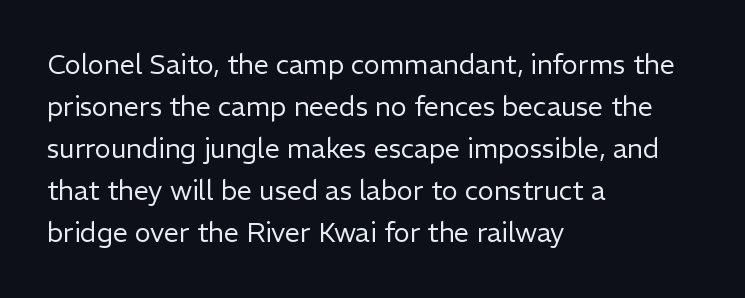
The image shows 27 px text type, upright; set left-aligned, normal line spacing (1.56x), normal letter spacing, not underlined.
